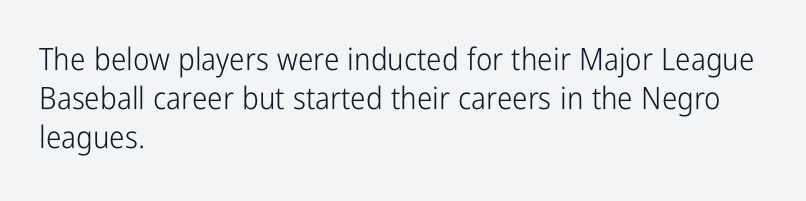
{"serif": "no", "italic": "no", "bold": "no", "weight": "light", "width": "condensed", "stroke_contrast": "low", "x_height": "medium", "monospaced": "no", "underline": "no", "align": "left", "line_spacing": "normal", "line_spacing_ratio": 1.26, "letter_spacing": "normal", "letter_spacing_em": 0.0, "glyph_px": 31}
